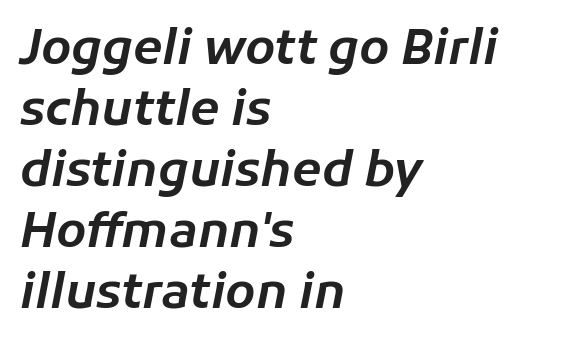
The image shows 48 px text type, italic (leaning right); set left-aligned, normal line spacing (1.27x), normal letter spacing, not underlined; low stroke contrast and a medium x-height.
